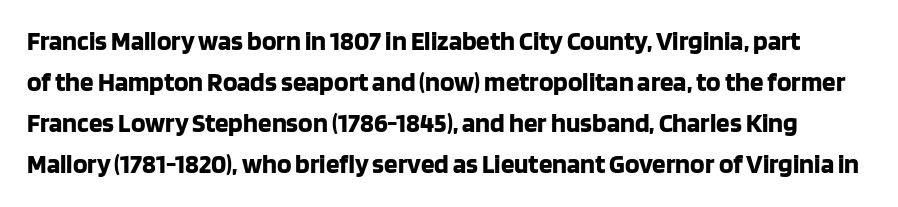
The image shows 27 px bold type, upright; set normal line spacing (1.52x), normal letter spacing, not underlined.
